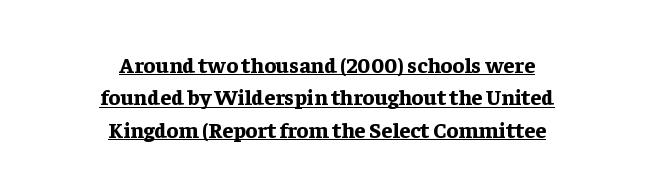
Q: Is the text bold? A: Yes.
Q: Is the text italic (slanted)? A: No, it is upright.
Q: Is the text underlined? A: Yes.
Q: How is the paragraph aligned? A: Centered.
Q: Is the spacing between letters normal or unusually wide? A: Normal.
Q: Is the spacing between lines tight, normal or loose? A: Normal.
